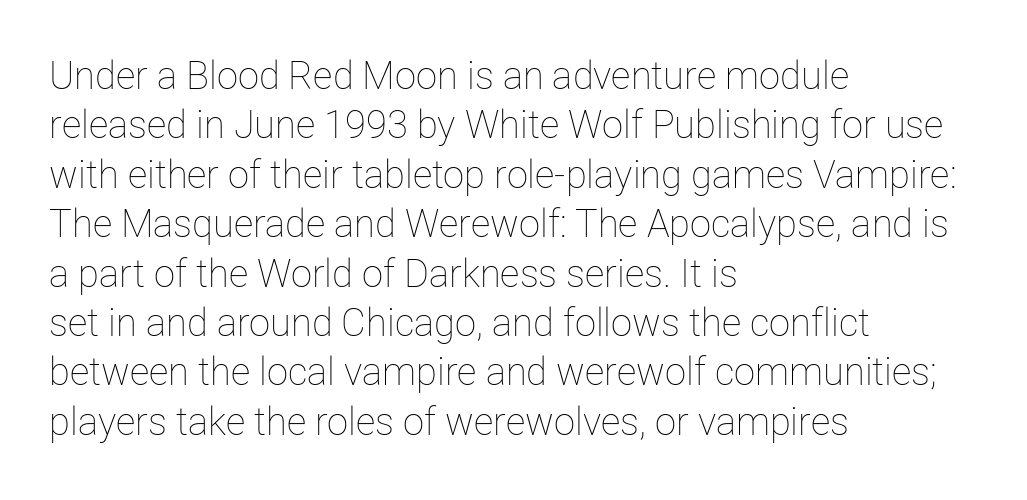
The image shows 38 px thin type, upright; set left-aligned, normal line spacing (1.3x), normal letter spacing, not underlined; low stroke contrast and a medium x-height.
